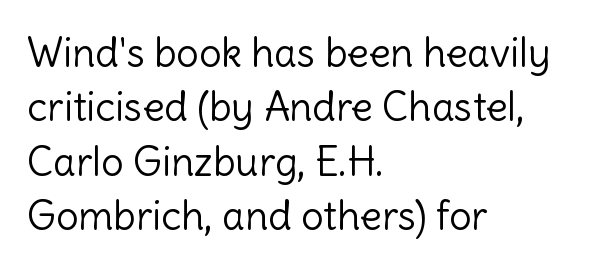
Every row of glyphs begins at an identical x-position on the left. Spacing verdict: proportional, widths tailored to each character. Type style note: lacks serifs. The baseline area is clear. This sample uses an upright cut, with every glyph sitting square on the baseline. Tracking here is standard; glyphs follow each other at the usual distance.
